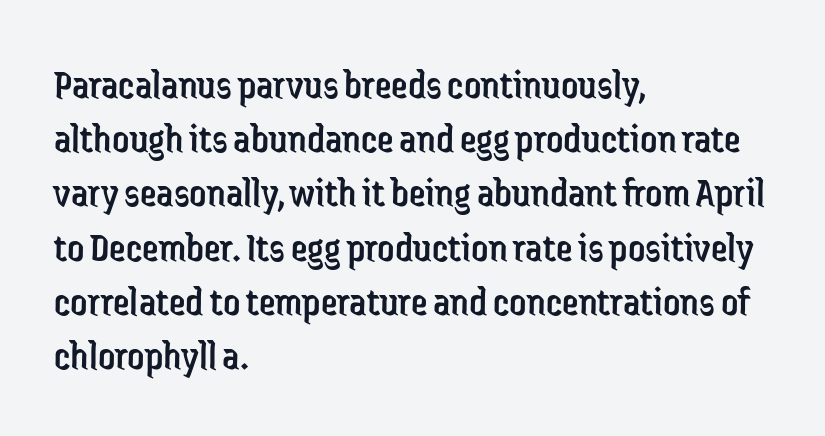
You could not count columns in this text — the font is proportionally spaced. The string is rendered with underlining switched off. These lines are set flush left with a ragged right edge. One glance says typical: line gaps are just what's usual.
